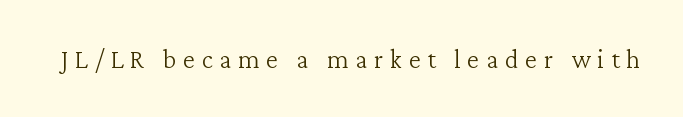
{"italic": "no", "bold": "no", "underline": "no", "letter_spacing": "wide", "letter_spacing_em": 0.25, "glyph_px": 27}
